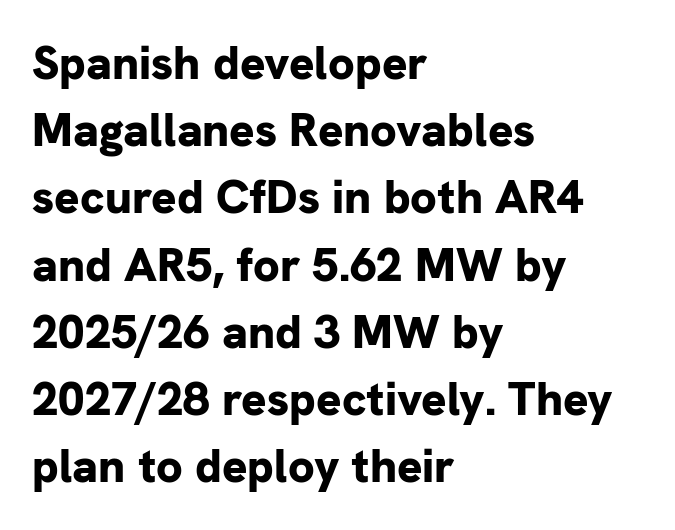
Q: Is the text bold? A: Yes.
Q: Is the text italic (slanted)? A: No, it is upright.
Q: Is the typeface a serif or a sans-serif typeface? A: Sans-serif.
Q: Is the text underlined? A: No.
Q: How is the paragraph aligned? A: Left-aligned.
Q: Is the spacing between letters normal or unusually wide? A: Normal.
Q: Is the spacing between lines tight, normal or loose? A: Normal.
Q: Width (condensed, normal, or wide)? A: Normal.
Q: Stroke contrast? A: Low.
Q: x-height? A: Medium.
Q: Monospaced? A: No.
